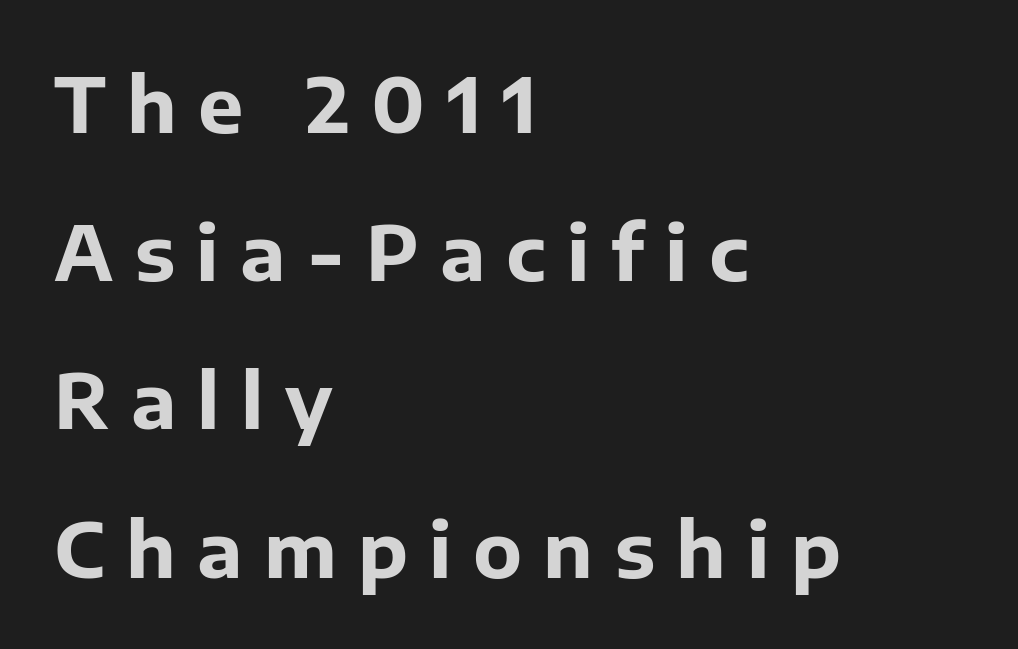
Q: Is the text bold? A: Yes.
Q: Is the text italic (slanted)? A: No, it is upright.
Q: Is the typeface a serif or a sans-serif typeface? A: Sans-serif.
Q: Is the text underlined? A: No.
Q: How is the paragraph aligned? A: Left-aligned.
Q: Is the spacing between letters normal or unusually wide? A: Unusually wide.
Q: Is the spacing between lines tight, normal or loose? A: Loose.
Q: Width (condensed, normal, or wide)? A: Normal.
Q: Stroke contrast? A: Low.
Q: x-height? A: Medium.
Q: Monospaced? A: No.
